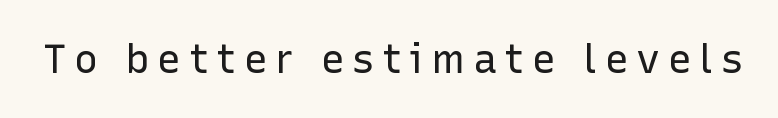
{"serif": "no", "italic": "no", "bold": "no", "weight": "regular", "width": "normal", "stroke_contrast": "low", "x_height": "medium", "monospaced": "no", "underline": "no", "glyph_px": 40}
